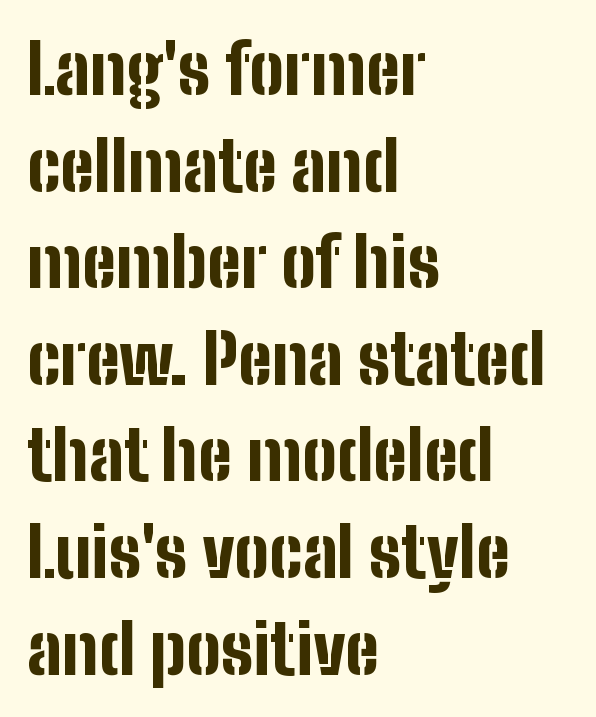
The letters advance in unequal steps, a hallmark of proportional type. Rule under the text: the space is simply empty. Inter-character spacing is left at the font's built-in metrics. Look at the stroke-to-counter ratio: heavy, a bold. You can tell from the bare stems that sans-serif type was used.
